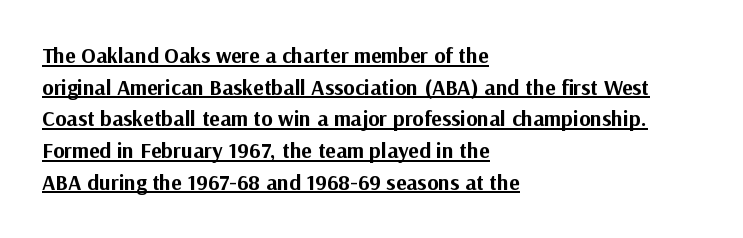
Q: Is the text bold? A: Yes.
Q: Is the text italic (slanted)? A: No, it is upright.
Q: Is the text underlined? A: Yes.
Q: How is the paragraph aligned? A: Left-aligned.
Q: Is the spacing between letters normal or unusually wide? A: Normal.
Q: Is the spacing between lines tight, normal or loose? A: Normal.
